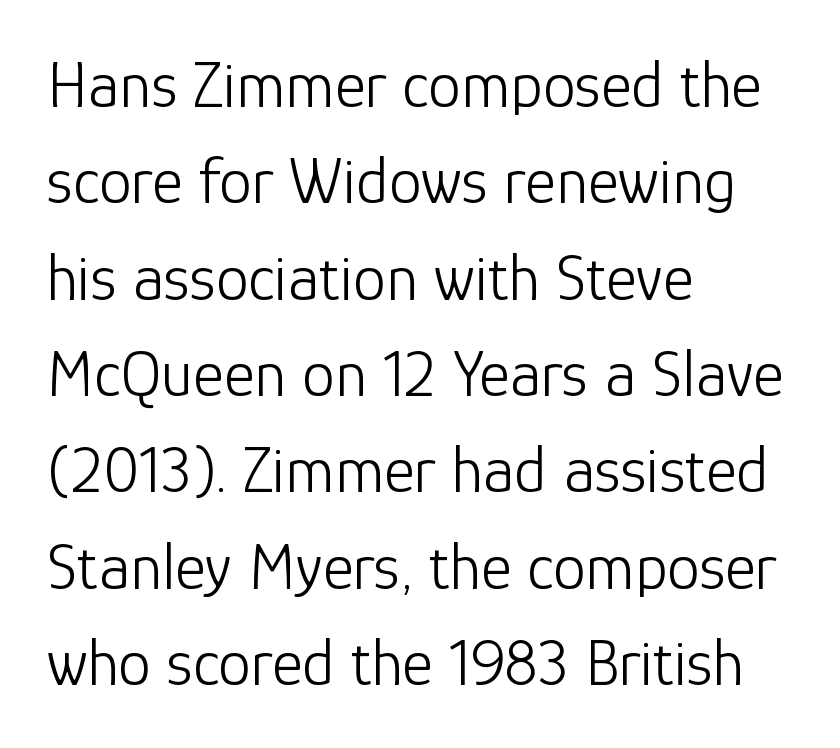
Varying glyph widths throughout — classic text-font behaviour. The weight would be labelled regular, book, light, or lighter still. Descenders are the only things crossing below the line. Typeset ragged right — the left edge is the straight one. The gaps between neighbouring characters are ordinary and unremarkable. Nope, no serifs anywhere on these letters.
